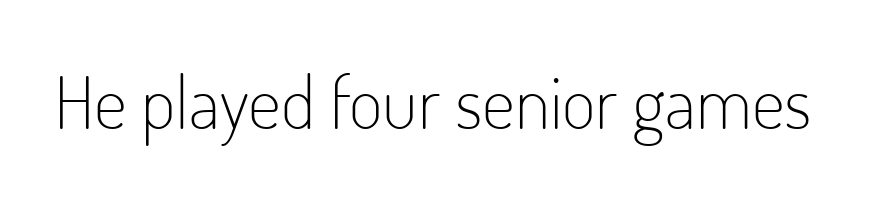
The image shows 73 px light, condensed sans-serif type, upright; set normal letter spacing, not underlined; low stroke contrast and a small x-height.
